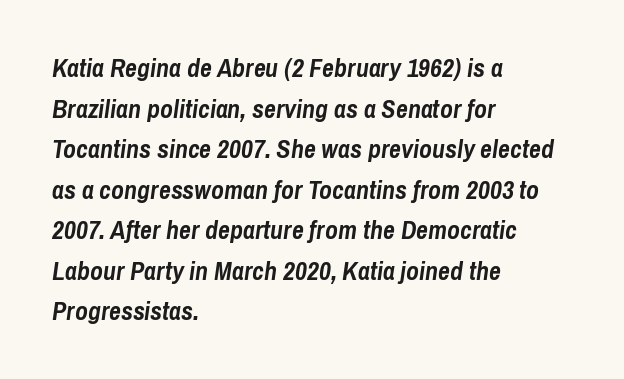
Q: Is the text bold? A: Yes.
Q: Is the text italic (slanted)? A: Yes, it leans right by about 8 degrees.
Q: Is the text underlined? A: No.
Q: How is the paragraph aligned? A: Left-aligned.
Q: Is the spacing between letters normal or unusually wide? A: Normal.
Q: Is the spacing between lines tight, normal or loose? A: Normal.
